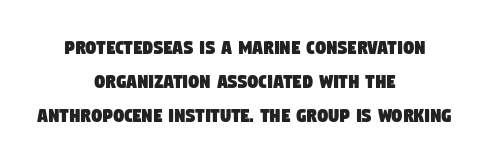
{"underline": "no", "align": "center", "line_spacing": "normal", "line_spacing_ratio": 1.63, "letter_spacing": "normal", "letter_spacing_em": 0.0, "glyph_px": 21}
